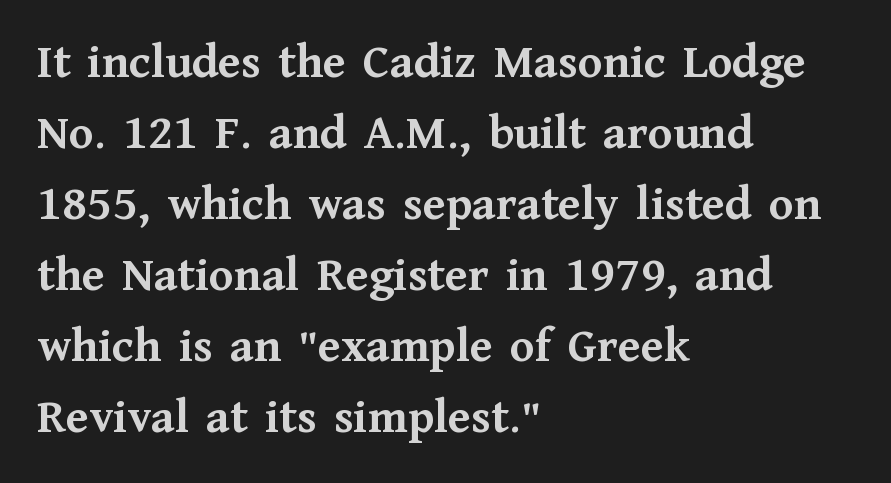
Plain, unruled lines of type. The paragraph has a hard left edge and a soft right edge. What kind of face is this? One with serifs. Tall strokes in this sample are plumb rather than angled. Heavy, bold letterforms. Inter-character spacing is left at the font's built-in metrics.
